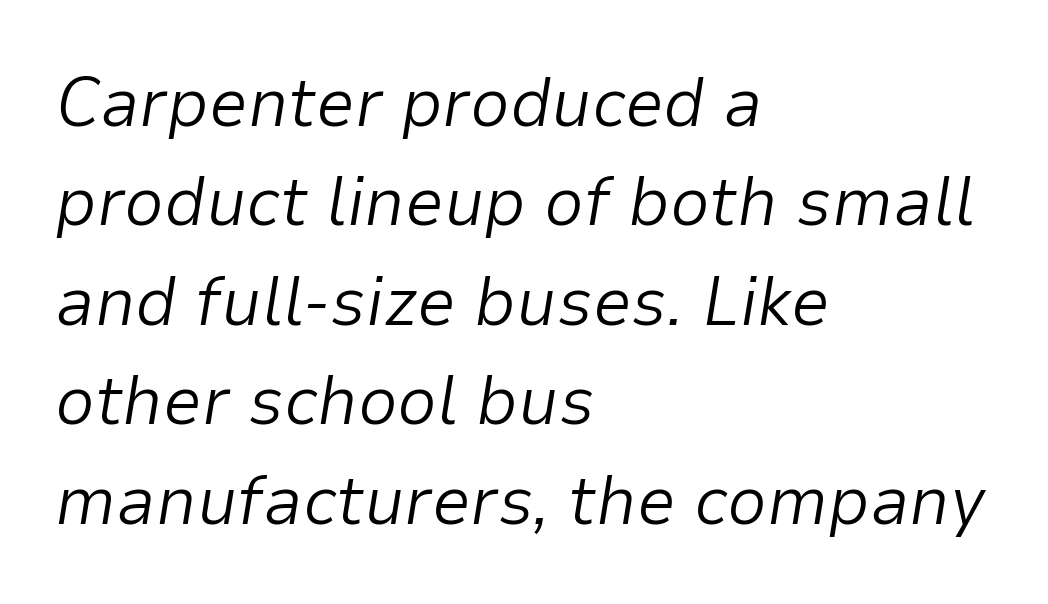
Q: Is the text bold? A: No.
Q: Is the text italic (slanted)? A: Yes, it leans right by about 9 degrees.
Q: Is the text underlined? A: No.
Q: How is the paragraph aligned? A: Left-aligned.
Q: Is the spacing between letters normal or unusually wide? A: Normal.
Q: Is the spacing between lines tight, normal or loose? A: Normal.
Q: Width (condensed, normal, or wide)? A: Normal.
Q: Stroke contrast? A: Low.
Q: x-height? A: Medium.
Q: Monospaced? A: No.
